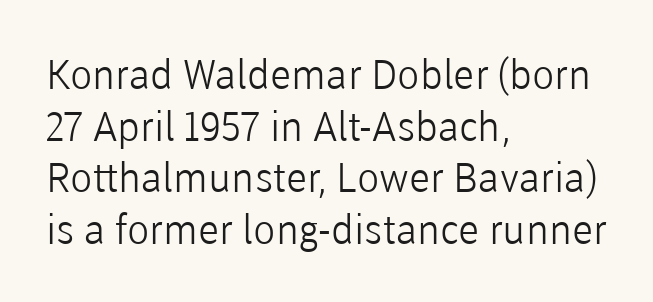
{"serif": "no", "italic": "no", "bold": "no", "weight": "light", "width": "normal", "stroke_contrast": "low", "x_height": "medium", "monospaced": "no", "underline": "no", "align": "left", "line_spacing": "normal", "line_spacing_ratio": 1.26, "letter_spacing": "normal", "letter_spacing_em": 0.0, "glyph_px": 41}
